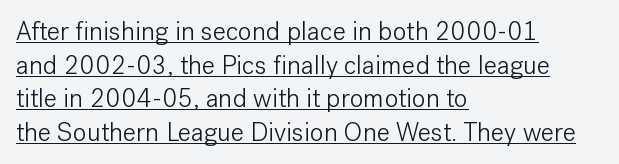
{"italic": "no", "bold": "no", "underline": "yes", "align": "left", "line_spacing": "normal", "line_spacing_ratio": 1.29, "letter_spacing": "normal", "letter_spacing_em": 0.0, "glyph_px": 26}
